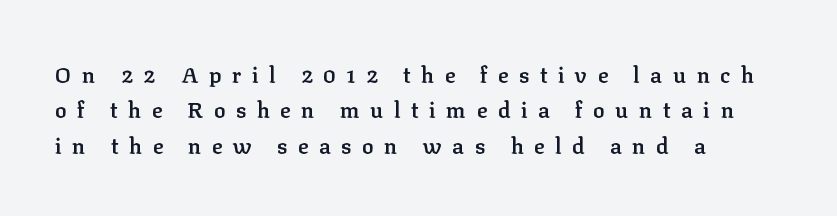
Q: Is the text bold? A: Semi-bold.
Q: Is the text italic (slanted)? A: No, it is upright.
Q: Is the text underlined? A: No.
Q: How is the paragraph aligned? A: Left-aligned.
Q: Is the spacing between letters normal or unusually wide? A: Unusually wide.
Q: Is the spacing between lines tight, normal or loose? A: Normal.
